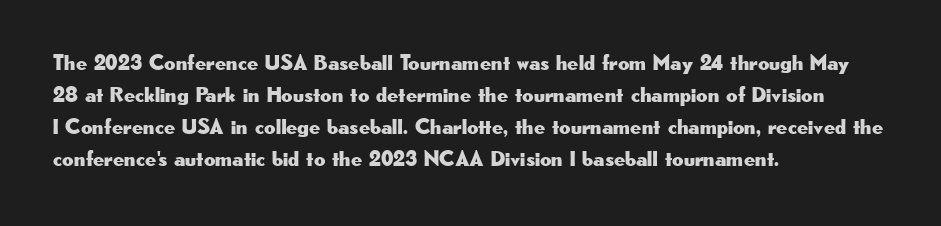
The image shows 22 px text type, upright; set left-aligned, normal line spacing (1.46x), normal letter spacing, not underlined.
